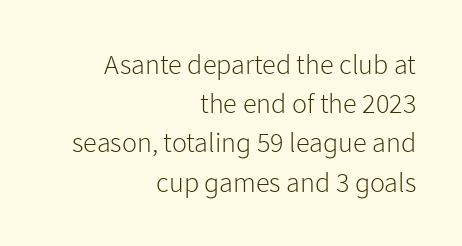
{"serif": "no", "italic": "no", "bold": "no", "weight": "light", "width": "normal", "stroke_contrast": "low", "x_height": "medium", "monospaced": "no", "underline": "no", "align": "right", "line_spacing": "normal", "line_spacing_ratio": 1.4, "letter_spacing": "normal", "letter_spacing_em": 0.0, "glyph_px": 28}
